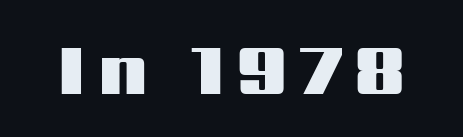
The image shows 73 px heavy, wide sans-serif type, upright; set not underlined; medium stroke contrast and a medium x-height.
